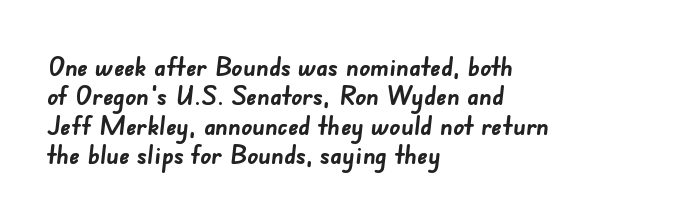
Q: Is the text bold? A: Yes.
Q: Is the text underlined? A: No.
Q: How is the paragraph aligned? A: Left-aligned.
Q: Is the spacing between letters normal or unusually wide? A: Normal.
Q: Is the spacing between lines tight, normal or loose? A: Tight.
